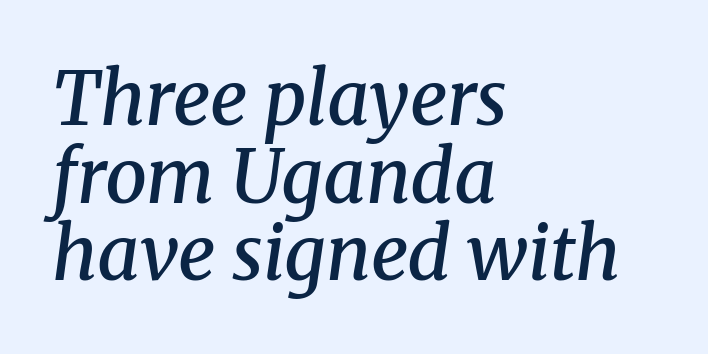
The image shows 74 px semibold serif type, italic (leaning right); set left-aligned, tight line spacing (1.05x), normal letter spacing, not underlined; medium stroke contrast and a medium x-height.
